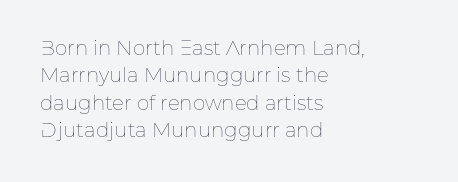
Q: Is the text bold? A: No.
Q: Is the text italic (slanted)? A: No, it is upright.
Q: Is the text underlined? A: No.
Q: How is the paragraph aligned? A: Left-aligned.
Q: Is the spacing between letters normal or unusually wide? A: Normal.
Q: Is the spacing between lines tight, normal or loose? A: Normal.
